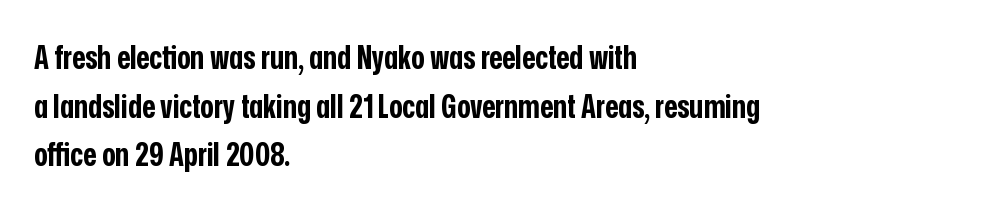
The image shows 32 px bold, condensed sans-serif type, upright; set left-aligned, normal line spacing (1.52x), normal letter spacing, not underlined; low stroke contrast and a medium x-height.
